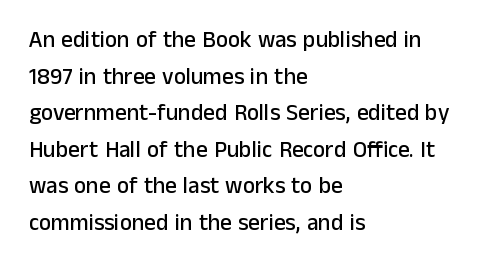
Rendered with straight, roman letterforms. Notice how the passage keeps a crisp vertical edge on the left only. A typesetter would call this leading conventional body-copy spacing. Is the letter spacing exaggerated? No — it looks like the ordinary default.
